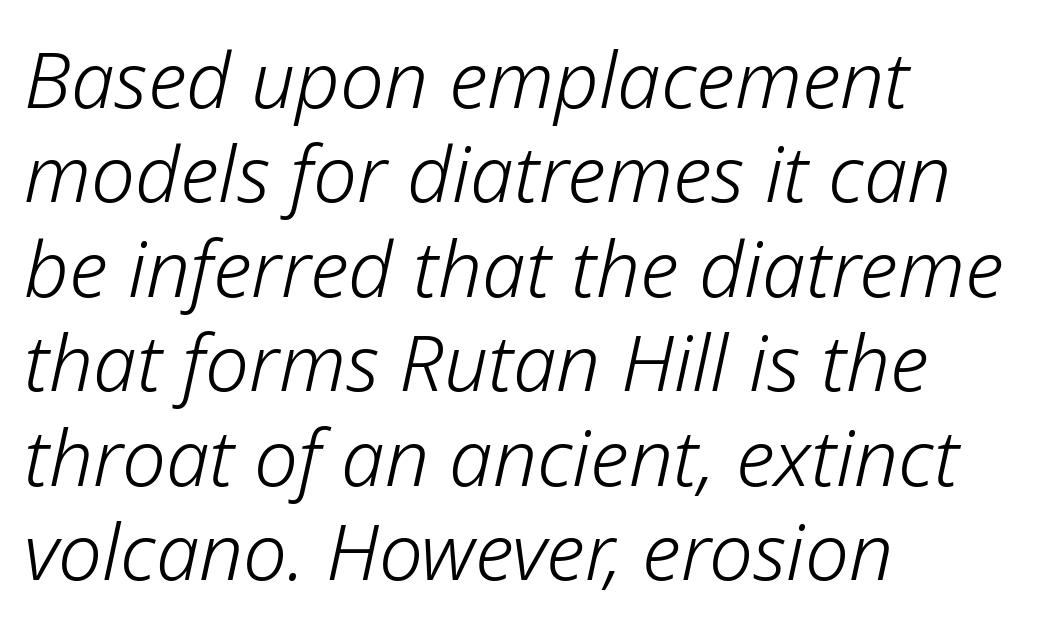
The image shows 78 px light type, italic (leaning right); set left-aligned, line spacing 1.21x, normal letter spacing, not underlined; low stroke contrast and a medium x-height.
